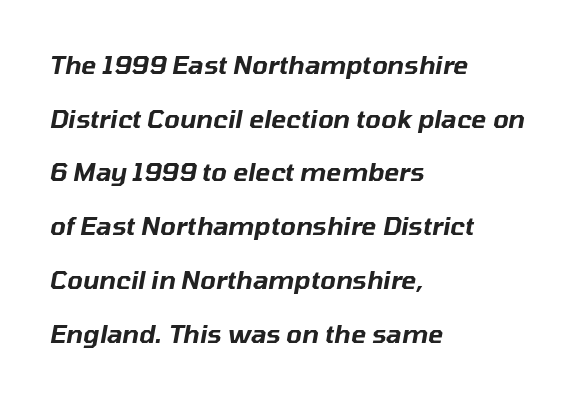
The image shows 25 px text type, italic (leaning right); set left-aligned, loose line spacing (2.15x), normal letter spacing, not underlined.
